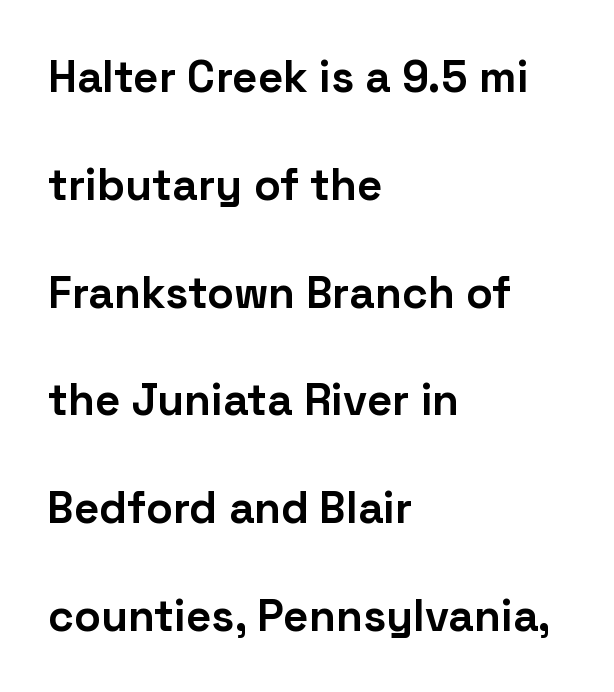
This sample uses plain, unmodified letter spacing. The paragraph shown leans on its left margin. The typesetting leans heavy: a genuine bold. Loosely led — the rows are spread out. This sample uses an upright cut, with every glyph sitting square on the baseline. The rendering uses natural spacing where letterforms have individual widths.
